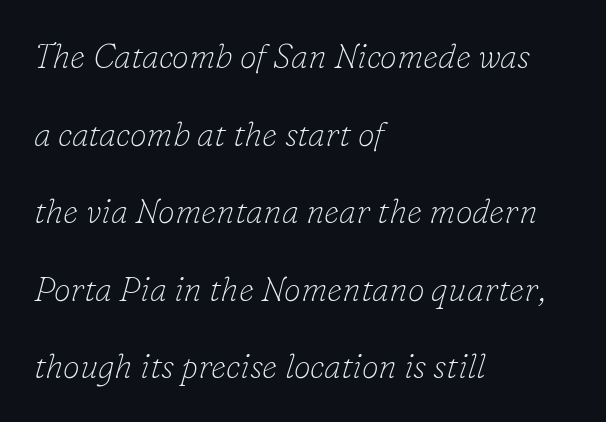
The letters advance in unequal steps, a hallmark of proportional type. The ragged edge is on the right, which tells us the setting is flush left. The line-height multiplier appears high, well above default. Are there feet on the stems? There are — it's a serif. The cut favours lightness, reaching ordinary text weight at its darkest. Posture: slanted.
